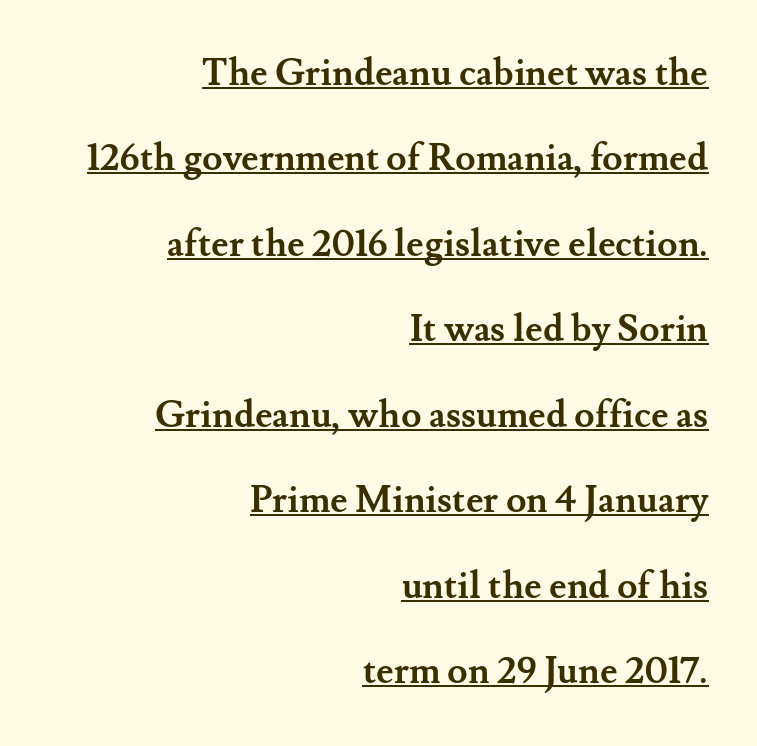
The image shows 37 px semibold serif type, upright; set right-aligned, loose line spacing (2.31x), normal letter spacing, underlined; medium stroke contrast and a small x-height.
